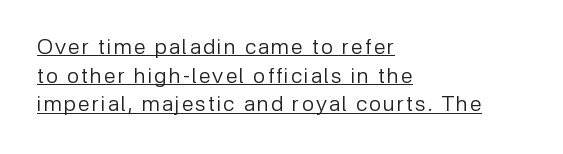
Q: Is the text bold? A: No.
Q: Is the text italic (slanted)? A: No, it is upright.
Q: Is the text underlined? A: Yes.
Q: How is the paragraph aligned? A: Left-aligned.
Q: Is the spacing between lines tight, normal or loose? A: Normal.
